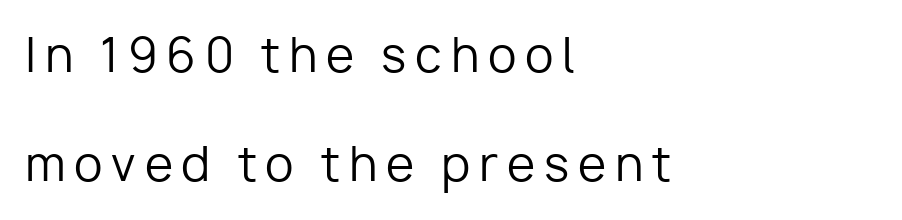
Is the type heavy? It reads as light-to-regular instead. The space beneath each line is pristine and unruled. Examine the stroke ends and you'll find no serifs. A classic flush-left, rag-right setting is used for this passage. The passage shown is typed in a proportional face where columns would drift.
